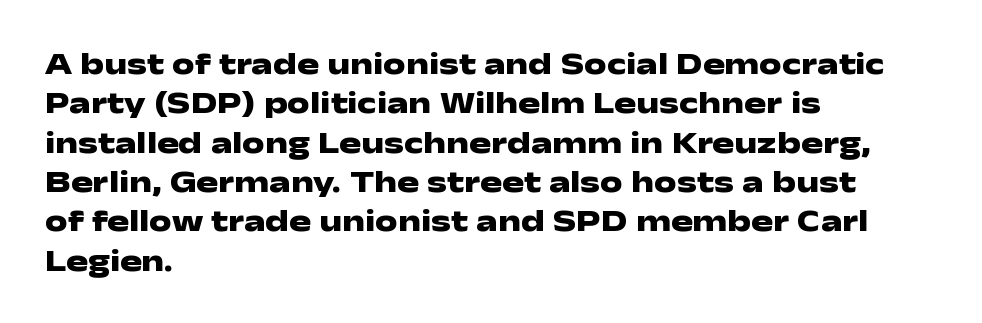
{"serif": "no", "italic": "no", "bold": "yes", "weight": "heavy", "width": "wide", "stroke_contrast": "low", "x_height": "medium", "monospaced": "no", "underline": "no", "align": "left", "line_spacing_ratio": 1.23, "letter_spacing": "normal", "letter_spacing_em": 0.0, "glyph_px": 32}
